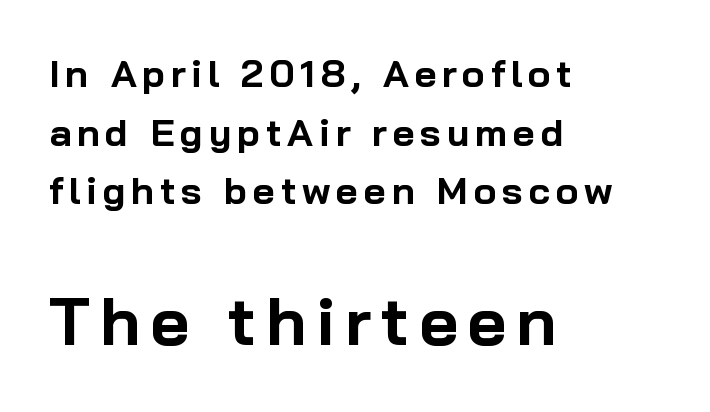
Q: Is the text bold? A: Yes.
Q: Is the text italic (slanted)? A: No, it is upright.
Q: Is the typeface a serif or a sans-serif typeface? A: Sans-serif.
Q: Is the text underlined? A: No.
Q: How is the paragraph aligned? A: Left-aligned.
Q: Is the spacing between lines tight, normal or loose? A: Normal.
Q: Which block of text is set in a larger size, the first (top) or the second (bottom)? A: The second (bottom) one.
Q: Width (condensed, normal, or wide)? A: Normal.
Q: Stroke contrast? A: Low.
Q: x-height? A: Medium.
Q: Monospaced? A: No.
